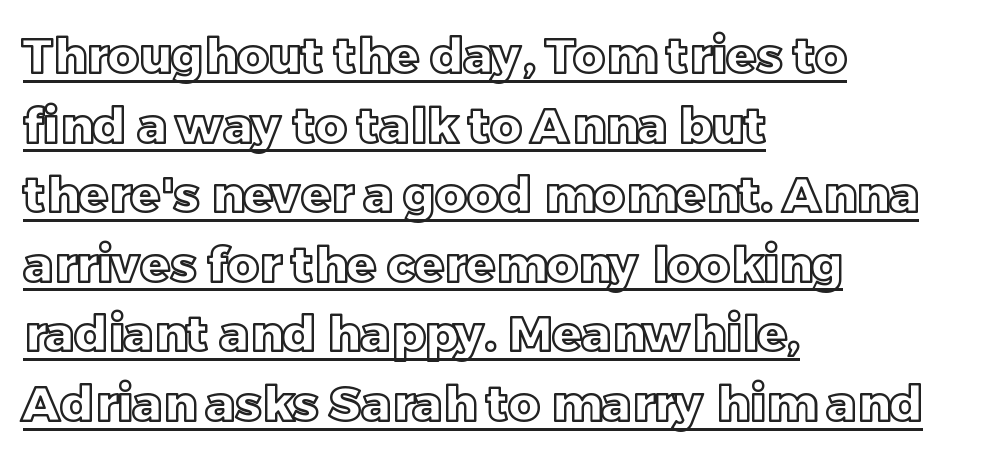
{"italic": "no", "width": "normal", "x_height": "large", "monospaced": "no", "underline": "yes", "align": "left", "line_spacing": "normal", "line_spacing_ratio": 1.42, "letter_spacing": "normal", "letter_spacing_em": 0.0, "glyph_px": 49}
